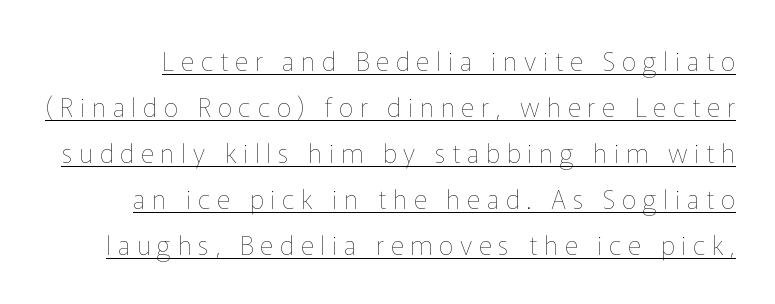
Letters have the restrained weight of plain body copy at most. This sample uses expanded letter spacing, leaving extra air between glyphs. Does the lettering tilt? It doesn't — this is upright. Decoration check: the copy is underlined.
